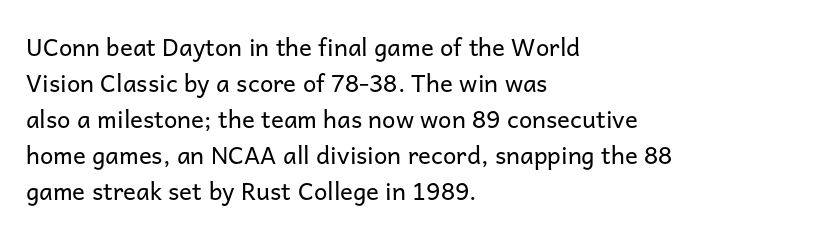
There is no visible air inserted between adjacent glyphs. The rendering anchors every line to the left-hand side. Counters stay open thanks to moderate or lighter strokes. Is there much room between lines? A standard amount, neither cramped nor airy. Type without underlining.
